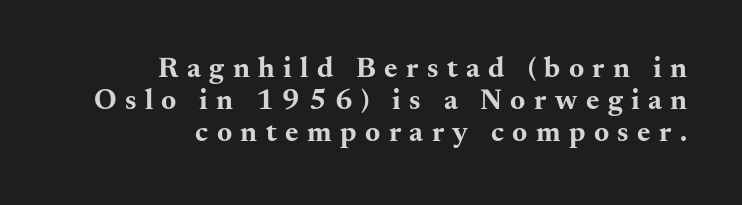
These lines were composed using upright roman letters. In terms of letterspacing, this is a distinctly airy, spread setting. This is serif lettering, the kind often seen in printed books. The passage shown stacks its lines with hardly any gap. The space beneath each line is pristine and unruled.
